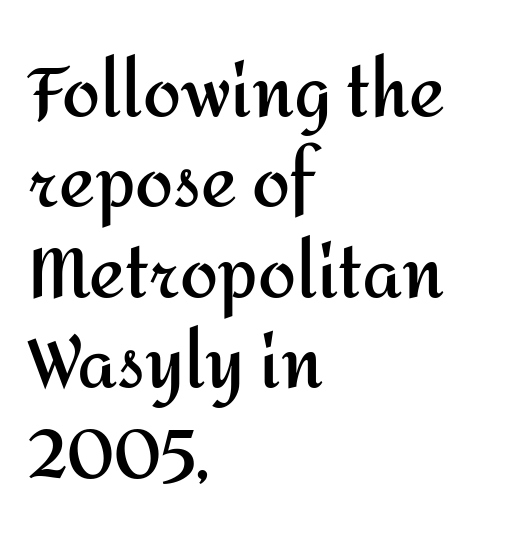
Q: Is the text bold? A: Yes.
Q: Is the text italic (slanted)? A: No, it is upright.
Q: Is the typeface a serif or a sans-serif typeface? A: Sans-serif.
Q: Is the text underlined? A: No.
Q: How is the paragraph aligned? A: Left-aligned.
Q: Is the spacing between letters normal or unusually wide? A: Normal.
Q: Is the spacing between lines tight, normal or loose? A: Normal.
Q: Width (condensed, normal, or wide)? A: Normal.
Q: Stroke contrast? A: Medium.
Q: x-height? A: Medium.
Q: Monospaced? A: No.
